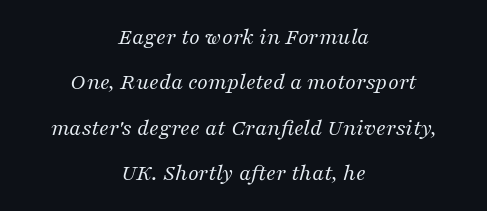
{"italic": "yes", "lean": "right", "slant_degrees": 16, "bold": "no", "underline": "no", "align": "center", "line_spacing_ratio": 1.89, "letter_spacing": "normal", "letter_spacing_em": 0.0, "glyph_px": 24}
